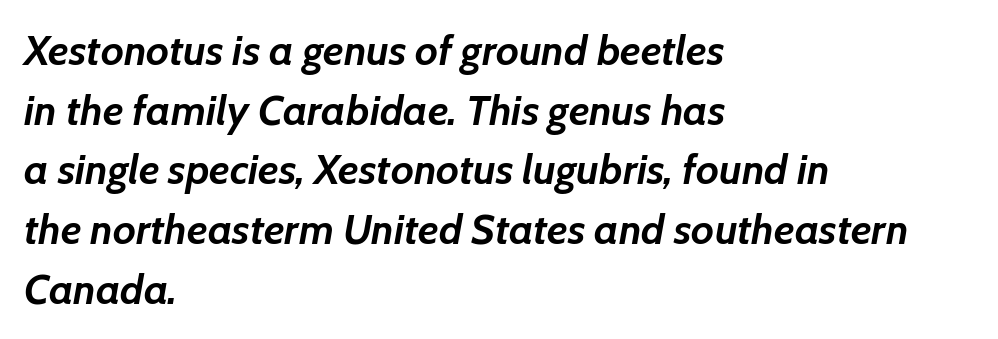
These lines carry a lot of weight — the face is fully bold. Beneath every word, the page is bare. Slanted lettering throughout. Inter-character spacing is left at the font's built-in metrics. A student would call this left alignment; a typographer would say flush left, rag right. Notice how descenders clear the ascenders below comfortably — that's standard leading.
